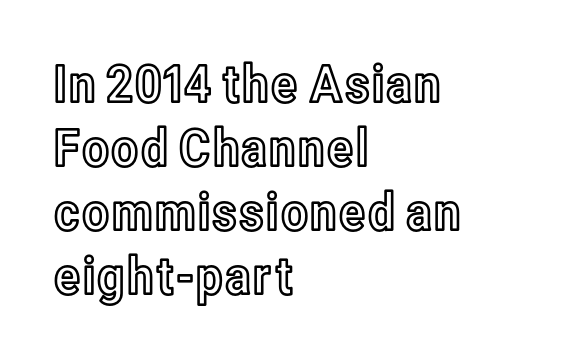
{"italic": "no", "width": "condensed", "x_height": "medium", "monospaced": "no", "underline": "no", "align": "left", "line_spacing_ratio": 1.23, "letter_spacing": "normal", "letter_spacing_em": 0.0, "glyph_px": 52}
